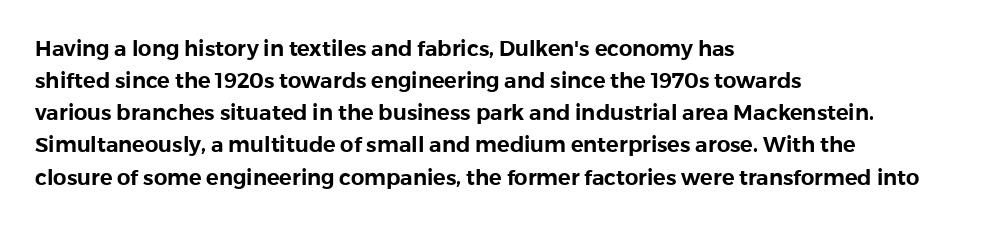
Layout note: lines flush left. The string is rendered with underlining switched off. The line texture is even and compact thanks to regular tracking. A roman cut, with each character standing at attention. The space between consecutive lines is moderate.
